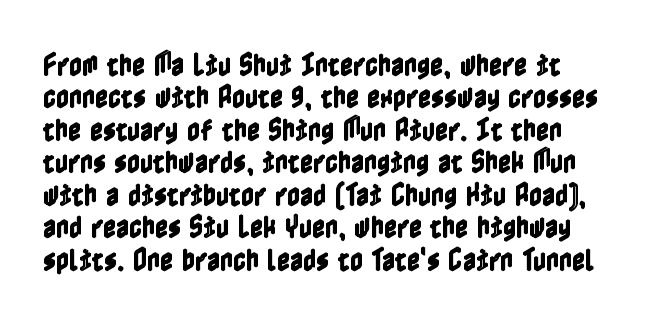
Unmarked baselines from the first word to the last. Quick note: not italic, upright. Each new line begins a customary step beneath the previous one. The rendering keeps characters at their native spacing.
